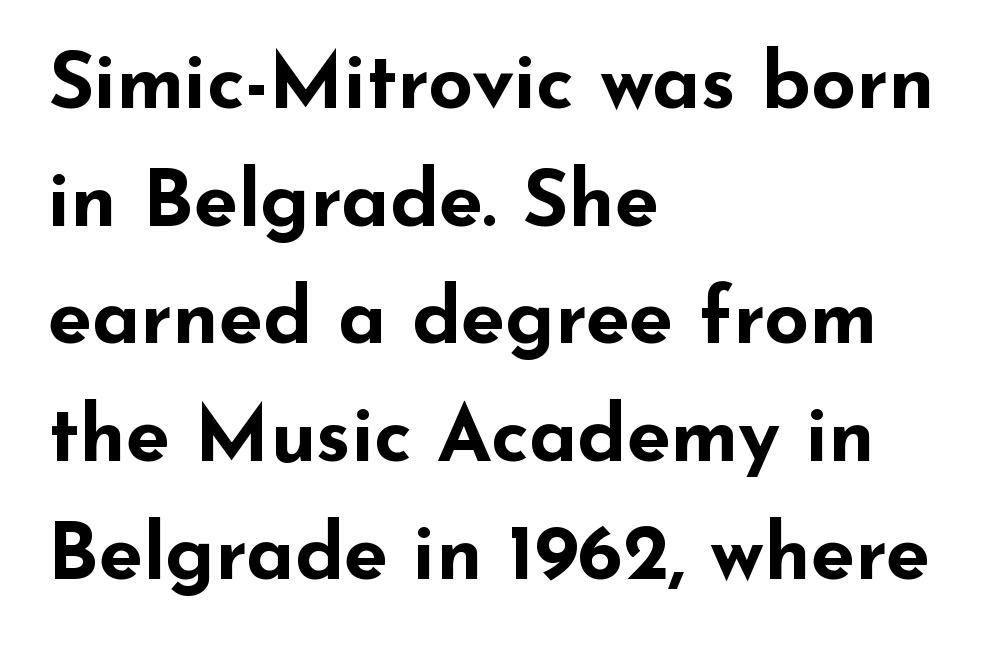
Q: Is the text bold? A: Yes.
Q: Is the text italic (slanted)? A: No, it is upright.
Q: Is the typeface a serif or a sans-serif typeface? A: Sans-serif.
Q: Is the text underlined? A: No.
Q: How is the paragraph aligned? A: Left-aligned.
Q: Is the spacing between letters normal or unusually wide? A: Normal.
Q: Is the spacing between lines tight, normal or loose? A: Normal.
Q: Width (condensed, normal, or wide)? A: Wide.
Q: Stroke contrast? A: Low.
Q: x-height? A: Small.
Q: Monospaced? A: No.
